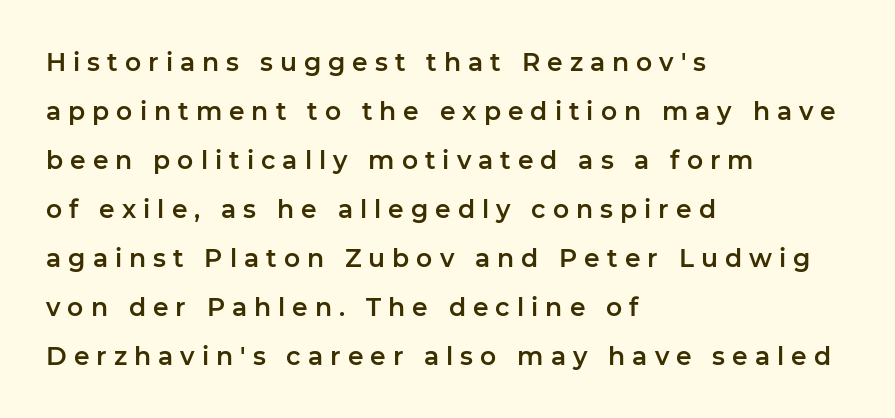
Q: Is the text italic (slanted)? A: No, it is upright.
Q: Is the text underlined? A: No.
Q: How is the paragraph aligned? A: Left-aligned.
Q: Is the spacing between letters normal or unusually wide? A: Unusually wide.
Q: Is the spacing between lines tight, normal or loose? A: Loose.
